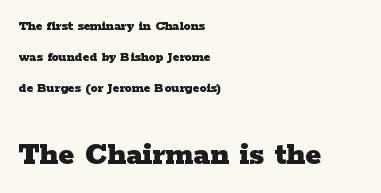
Q: Is the text bold? A: Yes.
Q: Is the text italic (slanted)? A: No, it is upright.
Q: Is the typeface a serif or a sans-serif typeface? A: Serif.
Q: Is the text underlined? A: No.
Q: How is the paragraph aligned? A: Left-aligned.
Q: Is the spacing between letters normal or unusually wide? A: Normal.
Q: Is the spacing between lines tight, normal or loose? A: Loose.
Q: Which block of text is set in a larger size, the first (top) or the second (bottom)? A: The second (bottom) one.
Q: Width (condensed, normal, or wide)? A: Wide.
Q: Stroke contrast? A: Low.
Q: x-height? A: Medium.
Q: Monospaced? A: No.
